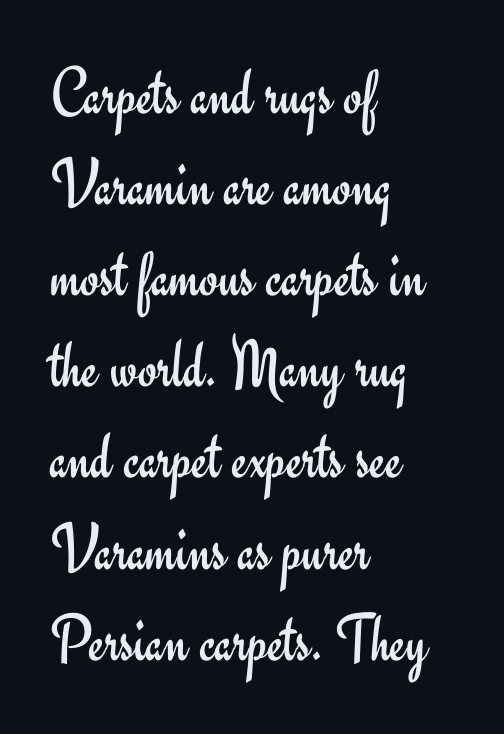
Q: Is the text bold? A: No.
Q: Is the text italic (slanted)? A: Yes.
Q: Is the typeface a serif or a sans-serif typeface? A: Sans-serif.
Q: Is the text underlined? A: No.
Q: How is the paragraph aligned? A: Left-aligned.
Q: Is the spacing between letters normal or unusually wide? A: Normal.
Q: Is the spacing between lines tight, normal or loose? A: Normal.
Q: Width (condensed, normal, or wide)? A: Normal.
Q: Stroke contrast? A: Low.
Q: x-height? A: Small.
Q: Monospaced? A: No.
